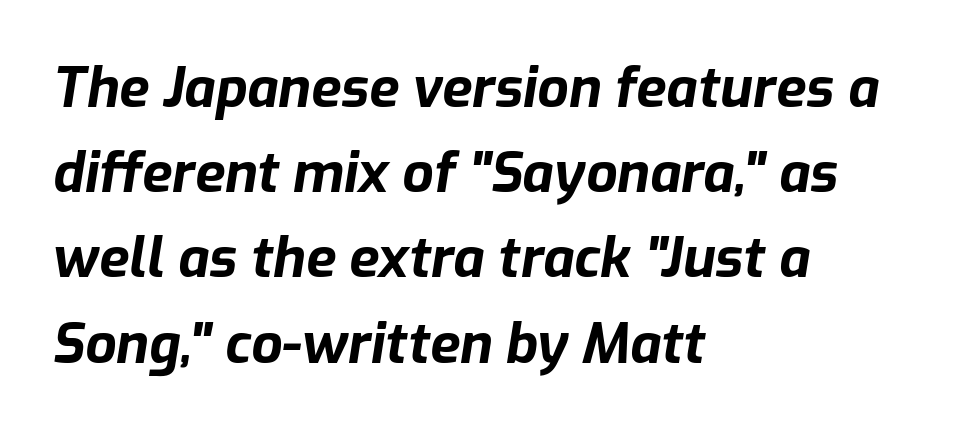
The image shows 55 px bold type, italic (leaning right); set left-aligned, normal line spacing (1.55x), normal letter spacing, not underlined; low stroke contrast and a medium x-height.
